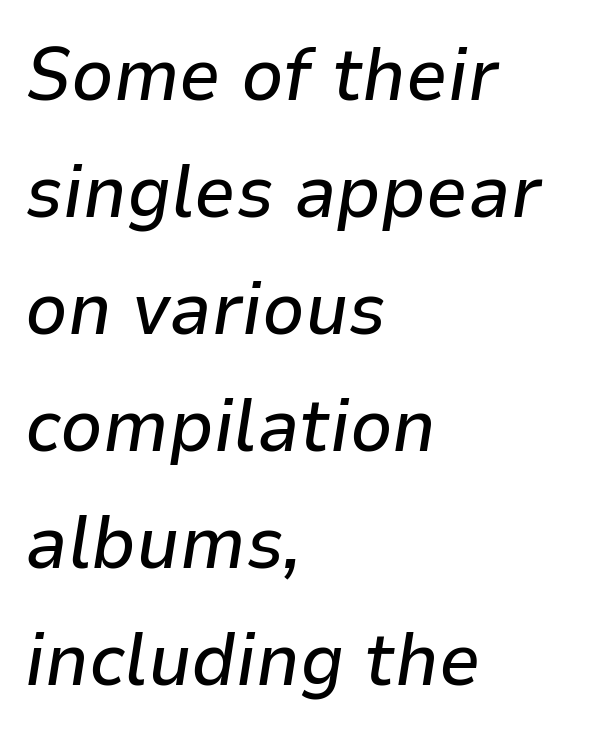
These lines stack with their left ends in a neat column. Baseline-to-baseline distance is the conventional proportion of letter height. Anything drawn beneath the words? Only blank space. Yep, that's italic — everything's leaning.
